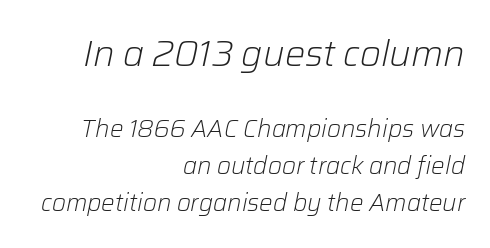
The image shows 36 px light type, italic (leaning right); set right-aligned, normal line spacing (1.54x), normal letter spacing, not underlined; the first (top) block is 1.5x larger; low stroke contrast and a medium x-height.
